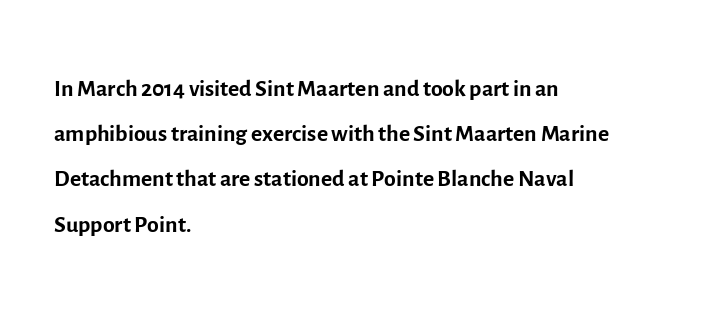
{"serif": "no", "italic": "no", "bold": "no", "weight": "regular", "width": "normal", "x_height": "medium", "monospaced": "no", "underline": "no", "align": "left", "line_spacing": "normal", "line_spacing_ratio": 1.33, "letter_spacing": "normal", "letter_spacing_em": 0.0, "glyph_px": 34}
